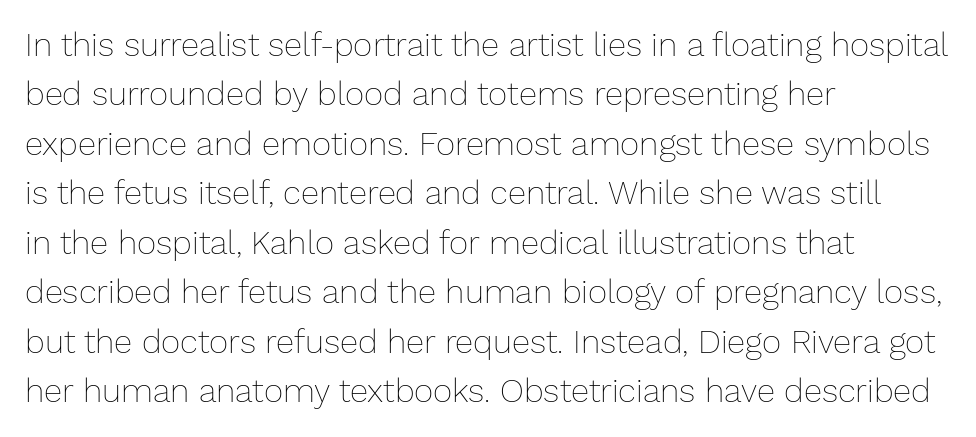
The image shows 33 px thin type, upright; set left-aligned, normal line spacing (1.5x), normal letter spacing, not underlined; low stroke contrast and a medium x-height.
